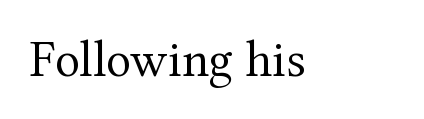
{"serif": "yes", "italic": "no", "bold": "no", "weight": "regular", "width": "normal", "stroke_contrast": "medium", "x_height": "medium", "monospaced": "no", "underline": "no", "letter_spacing": "normal", "letter_spacing_em": 0.0, "glyph_px": 51}
